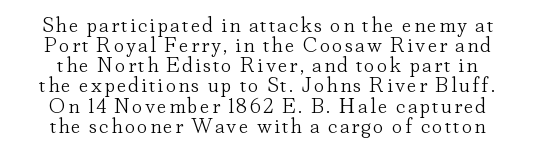
On a weight scale, this lands at 450 or below. Quick note: not italic, upright. Tightly led — the rows are bunched. Bare-footed words on every line.
